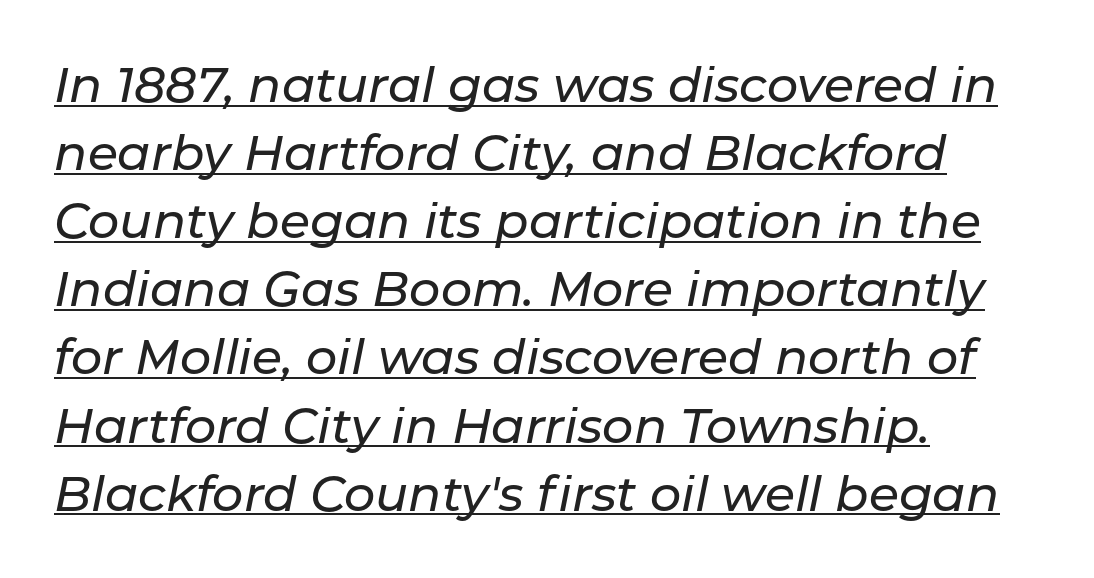
{"italic": "yes", "lean": "right", "slant_degrees": 11, "width": "normal", "stroke_contrast": "low", "x_height": "medium", "monospaced": "no", "underline": "yes", "align": "left", "line_spacing": "normal", "line_spacing_ratio": 1.39, "letter_spacing": "normal", "letter_spacing_em": 0.0, "glyph_px": 49}
